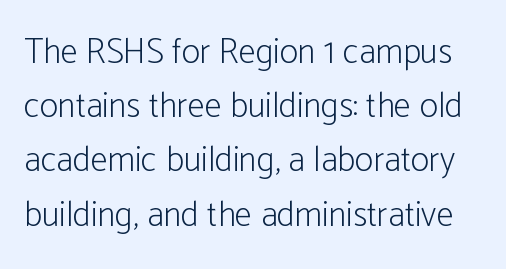
The image shows 35 px light, condensed sans-serif type, upright; set normal line spacing (1.55x), normal letter spacing, not underlined; low stroke contrast and a medium x-height.
